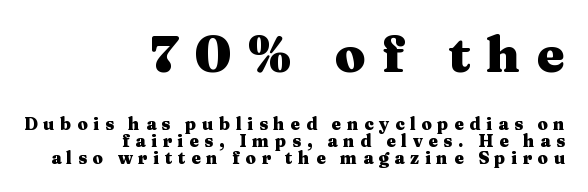
{"serif": "yes", "italic": "no", "bold": "yes", "weight": "heavy", "width": "wide", "stroke_contrast": "medium", "x_height": "medium", "monospaced": "no", "underline": "no", "align": "right", "line_spacing": "tight", "line_spacing_ratio": 1.0, "letter_spacing": "wide", "letter_spacing_em": 0.33, "larger_block": "first", "size_ratio": 2.94, "glyph_px": 50}
